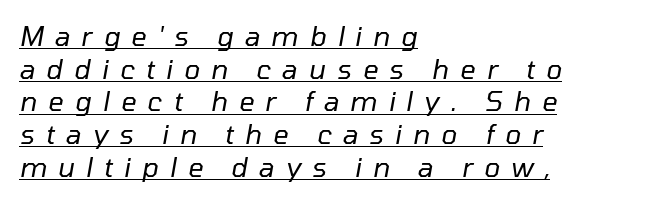
Q: Is the text bold? A: No.
Q: Is the text italic (slanted)? A: Yes, it leans right by about 10 degrees.
Q: Is the text underlined? A: Yes.
Q: How is the paragraph aligned? A: Left-aligned.
Q: Is the spacing between letters normal or unusually wide? A: Unusually wide.
